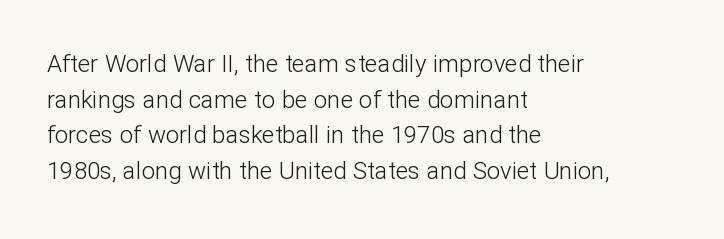
No italicization has been applied; the sample stays upright. Each line starts at the same left margin while the right side varies. Weight: regular or lighter. Compared with typical paragraphs, the rows here are spaced about the same. No extra tracking has been applied to these lines. Any mark beneath the type? The region is blank.
